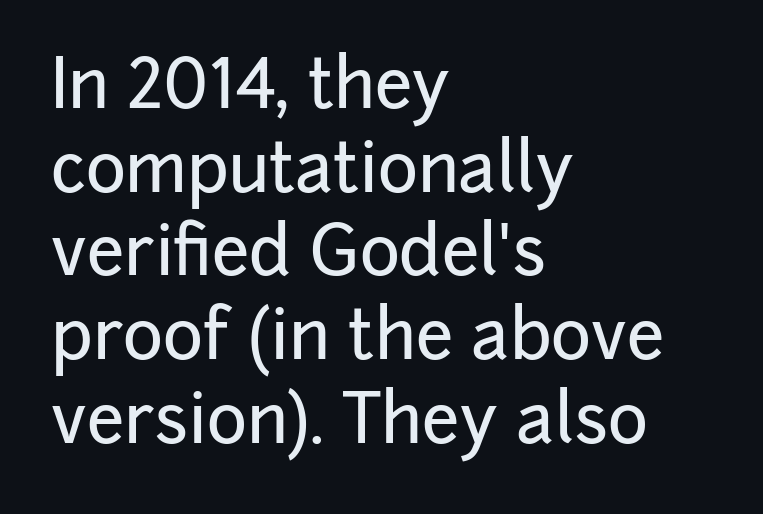
Letterform terminals end flat and unadorned throughout the passage. Proportional: the letters do not fall into vertical columns. The letters stand straight up with perfectly vertical stems. Descender tails drop into unmarked territory. Leftover space on each line is placed entirely after the last word. Look at the tracking — it's just the regular setting, nothing added.
